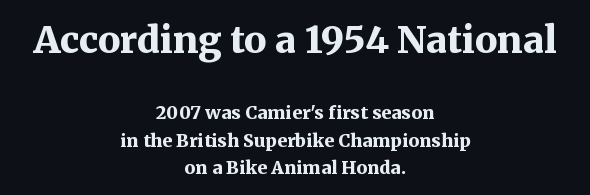
The typeface chosen for these lines features serifs. The passage shown is emphatically bold. In terms of posture, this sample is upright. The lines are quadded center. The passage shown is typed in a proportional face where columns would drift.
